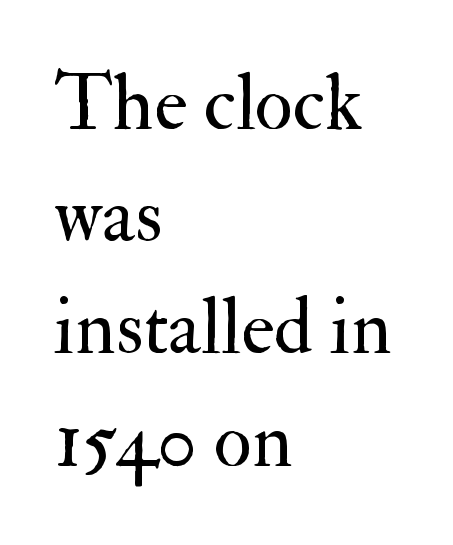
Q: Is the text bold? A: No.
Q: Is the text italic (slanted)? A: No, it is upright.
Q: Is the typeface a serif or a sans-serif typeface? A: Serif.
Q: Is the text underlined? A: No.
Q: How is the paragraph aligned? A: Left-aligned.
Q: Is the spacing between letters normal or unusually wide? A: Normal.
Q: Is the spacing between lines tight, normal or loose? A: Normal.
Q: Width (condensed, normal, or wide)? A: Normal.
Q: Stroke contrast? A: Medium.
Q: x-height? A: Small.
Q: Monospaced? A: No.
